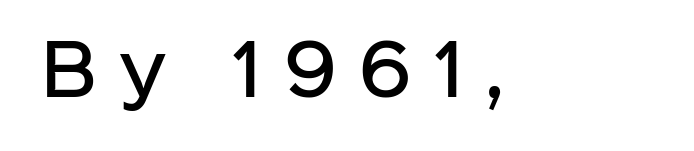
The image shows 68 px semibold sans-serif type, upright; set unusually wide letter spacing (+0.33 em), not underlined; low stroke contrast and a medium x-height.
